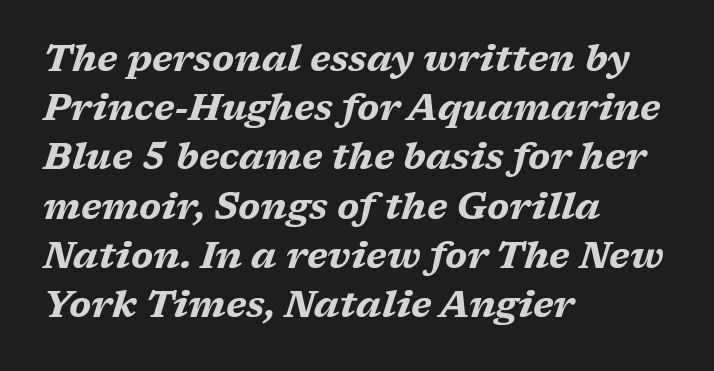
Q: Is the text bold? A: Yes.
Q: Is the text italic (slanted)? A: Yes, it leans right by about 17 degrees.
Q: Is the text underlined? A: No.
Q: How is the paragraph aligned? A: Left-aligned.
Q: Is the spacing between letters normal or unusually wide? A: Normal.
Q: Is the spacing between lines tight, normal or loose? A: Normal.
Q: Width (condensed, normal, or wide)? A: Wide.
Q: Stroke contrast? A: Medium.
Q: x-height? A: Medium.
Q: Monospaced? A: No.
